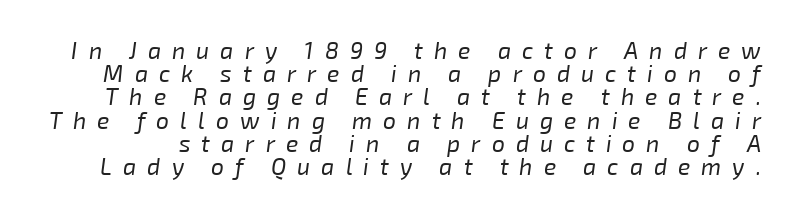
{"italic": "yes", "lean": "right", "slant_degrees": 8, "bold": "no", "underline": "no", "line_spacing": "tight", "line_spacing_ratio": 1.01, "letter_spacing": "wide", "letter_spacing_em": 0.48, "glyph_px": 23}
